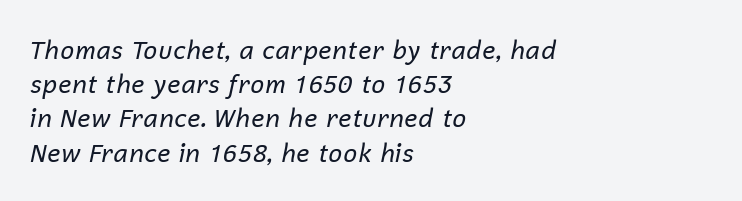
Q: Is the text bold? A: No.
Q: Is the text italic (slanted)? A: Yes, it leans right by about 12 degrees.
Q: Is the text underlined? A: No.
Q: How is the paragraph aligned? A: Left-aligned.
Q: Is the spacing between letters normal or unusually wide? A: Normal.
Q: Is the spacing between lines tight, normal or loose? A: Normal.
